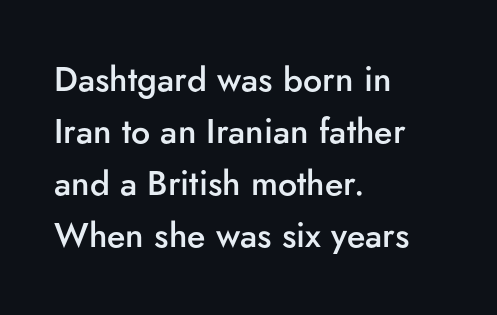
{"serif": "no", "italic": "no", "bold": "semi", "weight": "semibold", "width": "normal", "stroke_contrast": "low", "x_height": "small", "monospaced": "no", "underline": "no", "align": "left", "line_spacing": "normal", "line_spacing_ratio": 1.53, "letter_spacing": "normal", "letter_spacing_em": 0.0, "glyph_px": 34}
